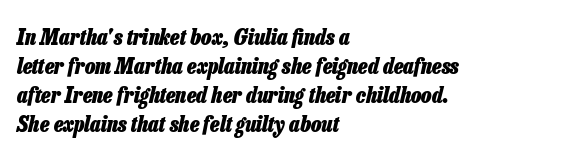
The image shows 22 px bold type, italic (leaning right); set left-aligned, normal line spacing (1.32x), normal letter spacing, not underlined.
